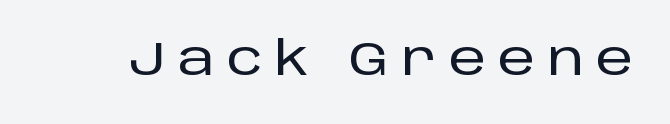
Nothing sits at the stroke ends, so this counts as sans-serif. The area under the type is left untouched. Is there any slant? The stems are plumb. Tracking here is generous; glyphs stand well apart from one another. Think of a printed novel: that variable character pitch is what you see here.
